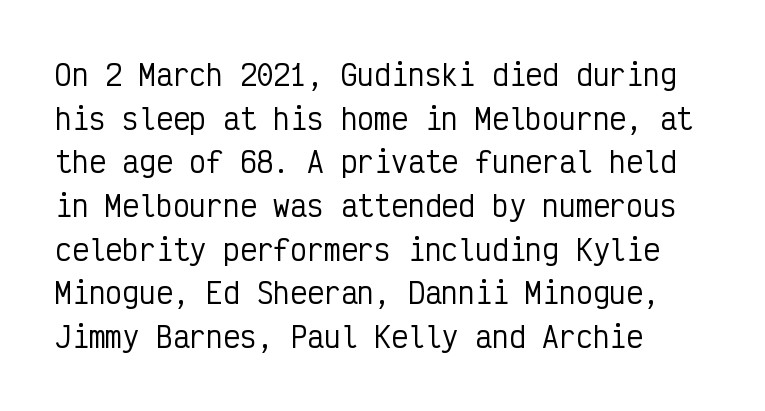
Q: Is the text italic (slanted)? A: No, it is upright.
Q: Is the typeface a serif or a sans-serif typeface? A: Sans-serif.
Q: Is the text underlined? A: No.
Q: How is the paragraph aligned? A: Left-aligned.
Q: Is the spacing between letters normal or unusually wide? A: Normal.
Q: Is the spacing between lines tight, normal or loose? A: Normal.
Q: Width (condensed, normal, or wide)? A: Condensed.
Q: Stroke contrast? A: Low.
Q: x-height? A: Medium.
Q: Monospaced? A: Yes.
